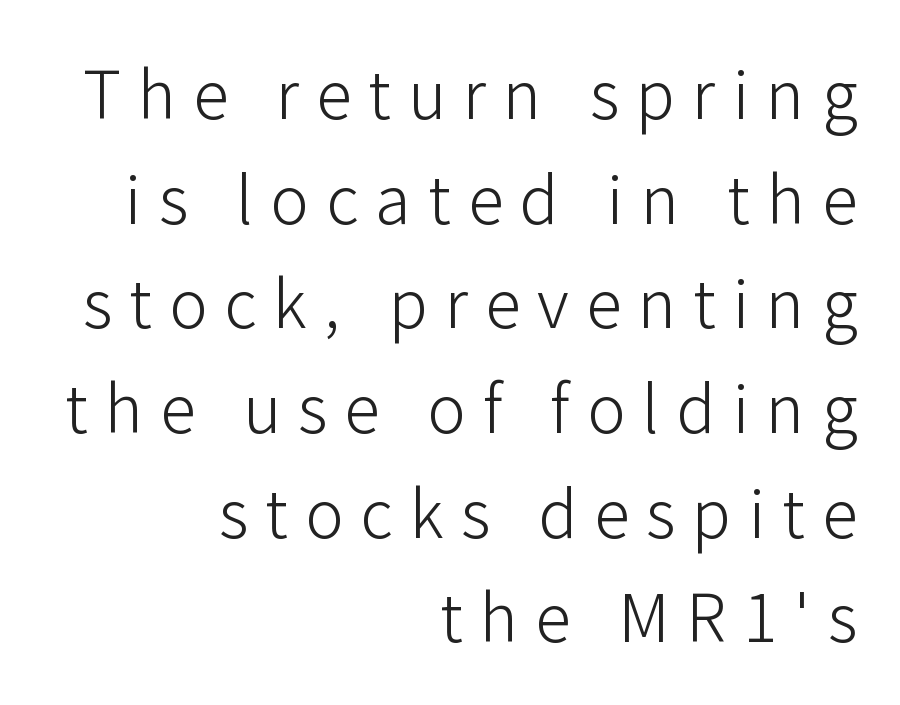
The text was rendered using a sans face with plain stroke endings. Weight: in the light-to-regular range. Short and long lines alike share a common ending point at right. Designer's note — italics off, roman on. Does extra space separate the letters? Yes, quite a lot of it. Is there much room between lines? A standard amount, neither cramped nor airy.
